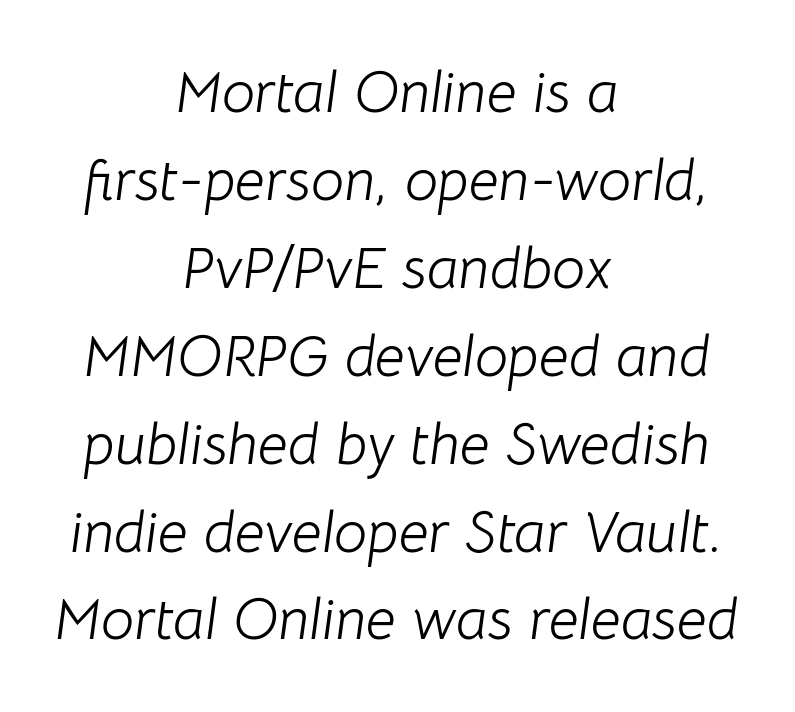
{"italic": "yes", "lean": "right", "slant_degrees": 8, "bold": "no", "weight": "light", "width": "normal", "stroke_contrast": "low", "x_height": "medium", "monospaced": "no", "underline": "no", "align": "center", "line_spacing": "normal", "line_spacing_ratio": 1.49, "letter_spacing": "normal", "letter_spacing_em": 0.0, "glyph_px": 59}
